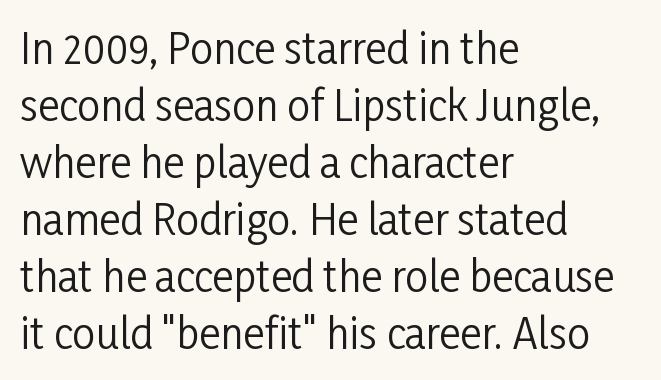
{"serif": "no", "italic": "no", "bold": "no", "weight": "regular", "width": "condensed", "stroke_contrast": "low", "x_height": "medium", "monospaced": "no", "underline": "no", "align": "left", "line_spacing": "normal", "line_spacing_ratio": 1.39, "letter_spacing": "normal", "letter_spacing_em": 0.0, "glyph_px": 41}
